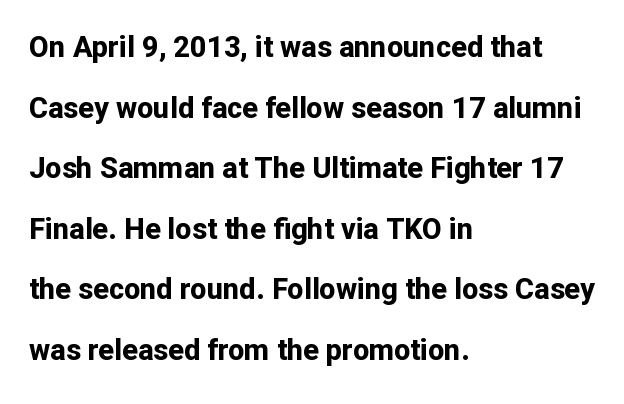
Q: Is the text bold? A: Yes.
Q: Is the text italic (slanted)? A: No, it is upright.
Q: Is the typeface a serif or a sans-serif typeface? A: Sans-serif.
Q: Is the text underlined? A: No.
Q: How is the paragraph aligned? A: Left-aligned.
Q: Is the spacing between letters normal or unusually wide? A: Normal.
Q: Is the spacing between lines tight, normal or loose? A: Loose.
Q: Width (condensed, normal, or wide)? A: Normal.
Q: Stroke contrast? A: Low.
Q: x-height? A: Medium.
Q: Monospaced? A: No.
